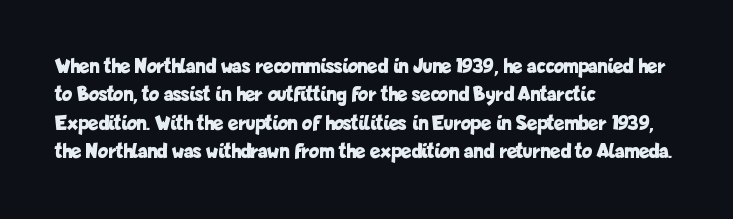
The image shows 21 px bold type, upright; set left-aligned, normal line spacing (1.35x), normal letter spacing, not underlined.
